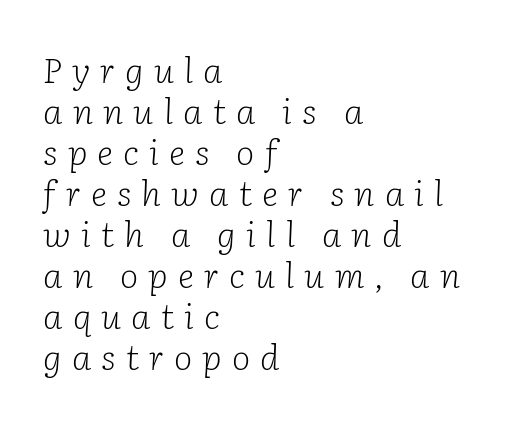
{"serif": "yes", "italic": "yes", "lean": "right", "slant_degrees": 2, "bold": "no", "weight": "light", "width": "normal", "stroke_contrast": "low", "x_height": "medium", "monospaced": "no", "underline": "no", "align": "left", "line_spacing_ratio": 1.17, "letter_spacing": "wide", "letter_spacing_em": 0.29, "glyph_px": 35}
